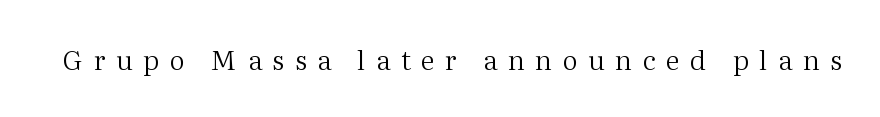
The image shows 27 px text type, upright; set unusually wide letter spacing (+0.39 em), not underlined.
